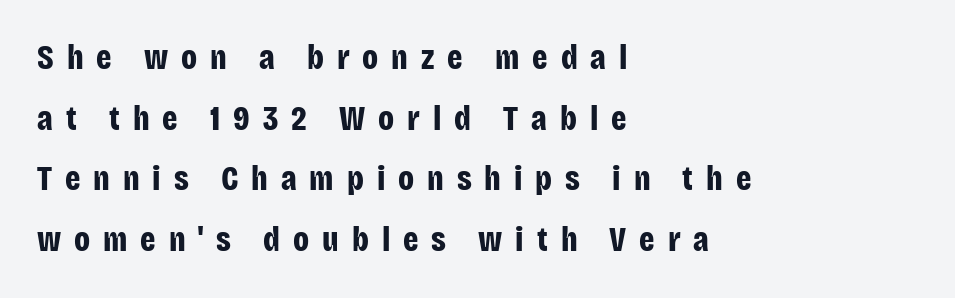
The image shows 34 px bold, condensed sans-serif type, upright; set left-aligned, line spacing 1.78x, unusually wide letter spacing (+0.38 em), not underlined; low stroke contrast and a large x-height.
